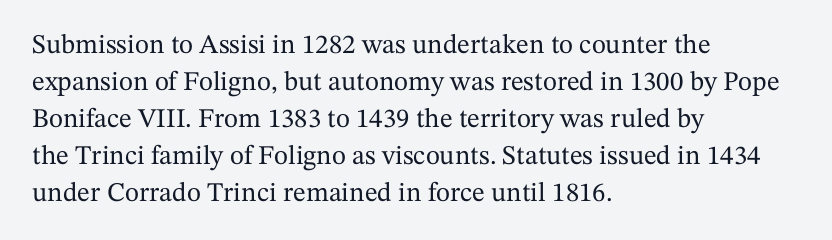
Q: Is the text italic (slanted)? A: No, it is upright.
Q: Is the text underlined? A: No.
Q: How is the paragraph aligned? A: Left-aligned.
Q: Is the spacing between letters normal or unusually wide? A: Normal.
Q: Is the spacing between lines tight, normal or loose? A: Normal.
